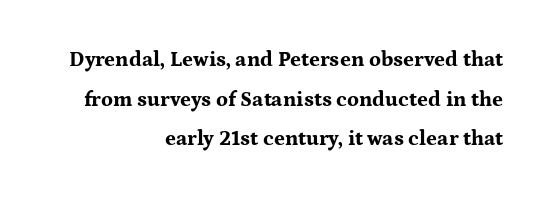
Q: Is the text bold? A: Yes.
Q: Is the text italic (slanted)? A: No, it is upright.
Q: Is the text underlined? A: No.
Q: How is the paragraph aligned? A: Right-aligned.
Q: Is the spacing between letters normal or unusually wide? A: Normal.
